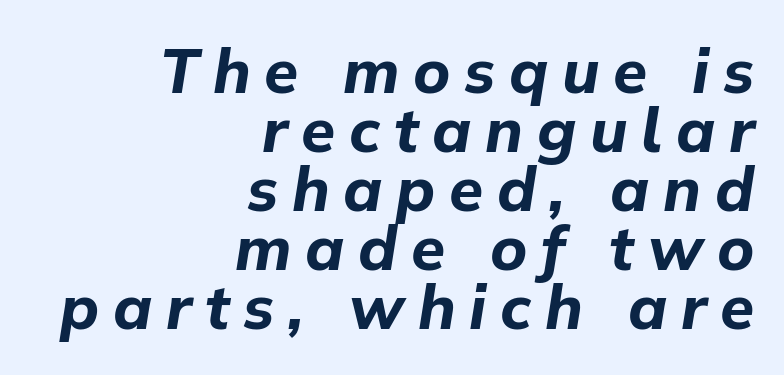
The passage is arranged like a letterhead date or caption credit — flush right. The baseline area is clear. A typesetter would call this heavily tracked-out type. Vertical spacing — tight. Italic: yes, the glyphs are oblique. These lines are rendered in a variable-pitch font.
